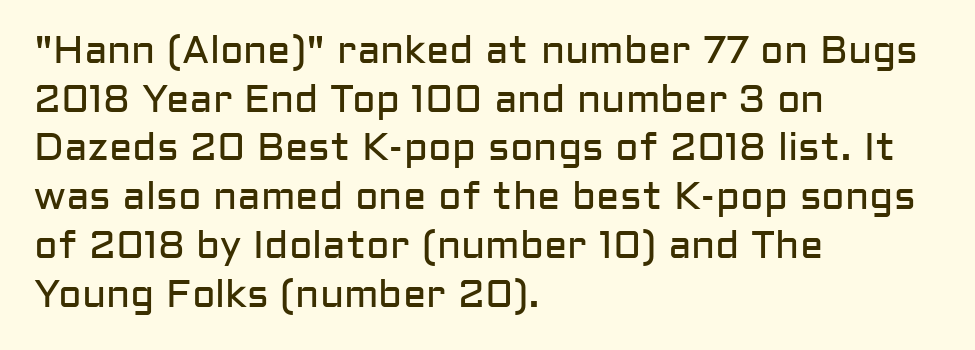
Each letter keeps its own natural width here, so spacing adapts to shape. Where is the straight margin? On the left. If you drew a line through each stem, it would be perfectly vertical. In terms of letterspacing, this is plain default setting. Bare-footed words on every line.
